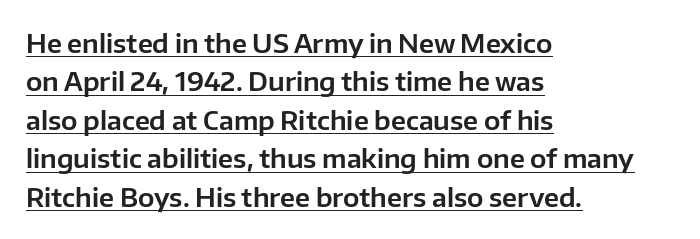
Here the glyphs are tracked normally, forming tight word shapes. Line beginnings align vertically; line endings do not. Do the letters lean? They stand straight. These lines sit exactly where default settings would place them. You can see a thin bar hugging the bottom of the glyphs.
